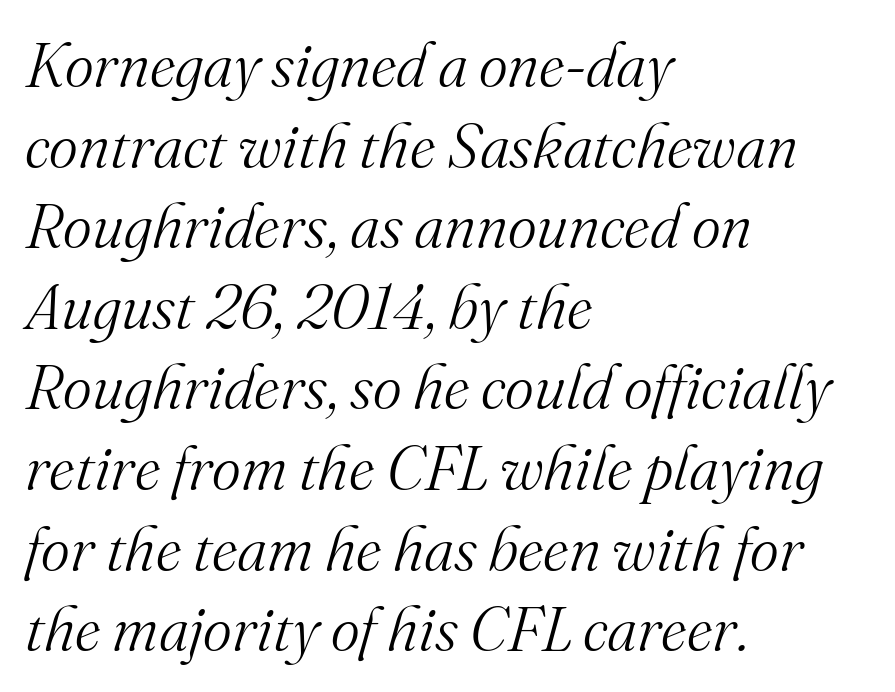
{"serif": "yes", "italic": "yes", "lean": "right", "slant_degrees": 16, "bold": "no", "weight": "light", "width": "normal", "stroke_contrast": "medium", "x_height": "small", "monospaced": "no", "underline": "no", "align": "left", "line_spacing": "normal", "line_spacing_ratio": 1.3, "letter_spacing": "normal", "letter_spacing_em": 0.0, "glyph_px": 62}
